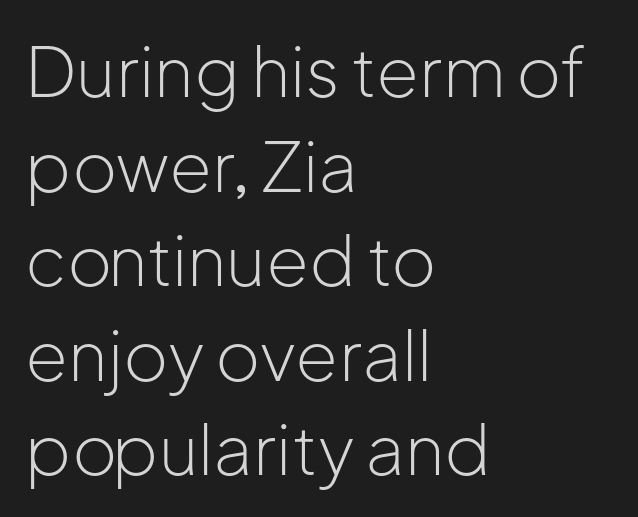
The image shows 69 px light sans-serif type, upright; set left-aligned, normal line spacing (1.37x), normal letter spacing, not underlined; low stroke contrast and a medium x-height.
